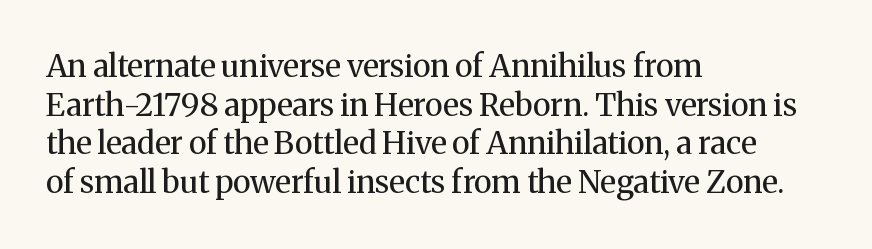
The image shows 31 px regular-weight serif type, upright; set left-aligned, normal line spacing (1.25x), normal letter spacing, not underlined; medium stroke contrast and a medium x-height.
